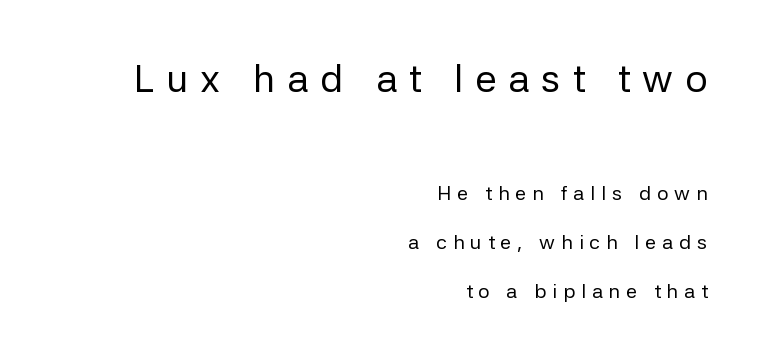
You get the large type first, then a drop to smaller type. No letter is thick-stroked: the sample isn't bold. Characters remain perfectly vertical along every line. The lines are spread far apart with generous leading. Layout note: lines flush right. The horizontal fit of the characters is loose and conspicuously gappy.
